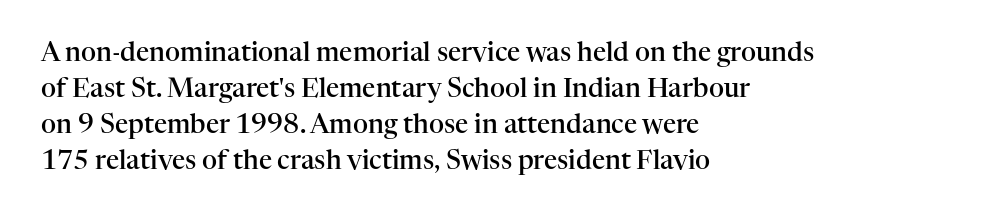
Q: Is the text bold? A: Semi-bold.
Q: Is the text italic (slanted)? A: No, it is upright.
Q: Is the text underlined? A: No.
Q: How is the paragraph aligned? A: Left-aligned.
Q: Is the spacing between letters normal or unusually wide? A: Normal.
Q: Is the spacing between lines tight, normal or loose? A: Normal.
